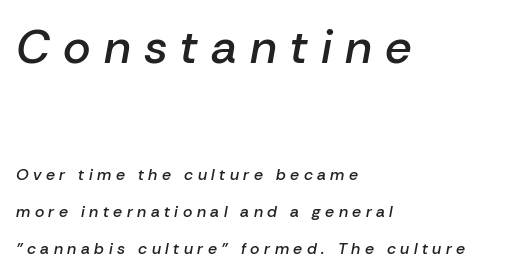
Of the two passages, the one on top uses the larger point size. The whole block is typeset with a tilt. Display-style spreading of the glyphs; the letterfit is very open. In terms of weight, the rendering is demibold, just under bold.
